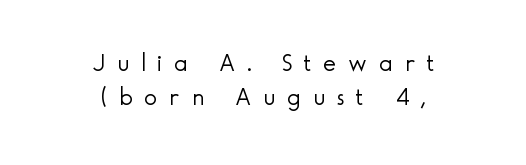
The face used here is rendered with a markedly widened letterfit. Underline: absent. Notice how the stems are strictly vertical — no italics here. Interline gaps are of average width in this sample.
